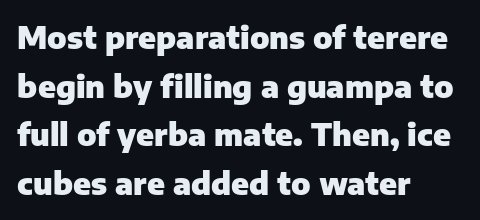
The image shows 31 px heavy sans-serif type, upright; set left-aligned, normal line spacing (1.57x), normal letter spacing, not underlined; low stroke contrast and a medium x-height.
